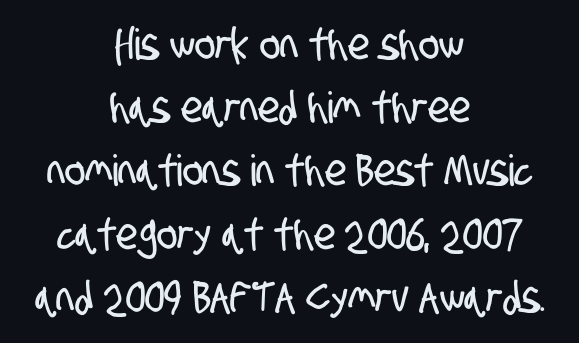
Q: Is the typeface a serif or a sans-serif typeface? A: Sans-serif.
Q: Is the text underlined? A: No.
Q: How is the paragraph aligned? A: Centered.
Q: Is the spacing between letters normal or unusually wide? A: Normal.
Q: Is the spacing between lines tight, normal or loose? A: Normal.
Q: Width (condensed, normal, or wide)? A: Condensed.
Q: Stroke contrast? A: Low.
Q: x-height? A: Large.
Q: Monospaced? A: No.
